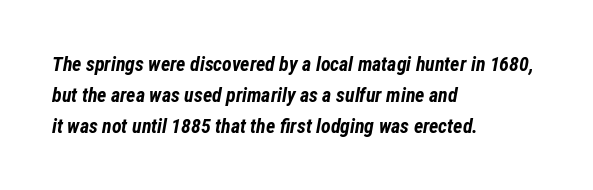
Q: Is the text bold? A: Yes.
Q: Is the text italic (slanted)? A: Yes, it leans right by about 12 degrees.
Q: Is the text underlined? A: No.
Q: How is the paragraph aligned? A: Left-aligned.
Q: Is the spacing between letters normal or unusually wide? A: Normal.
Q: Is the spacing between lines tight, normal or loose? A: Normal.
